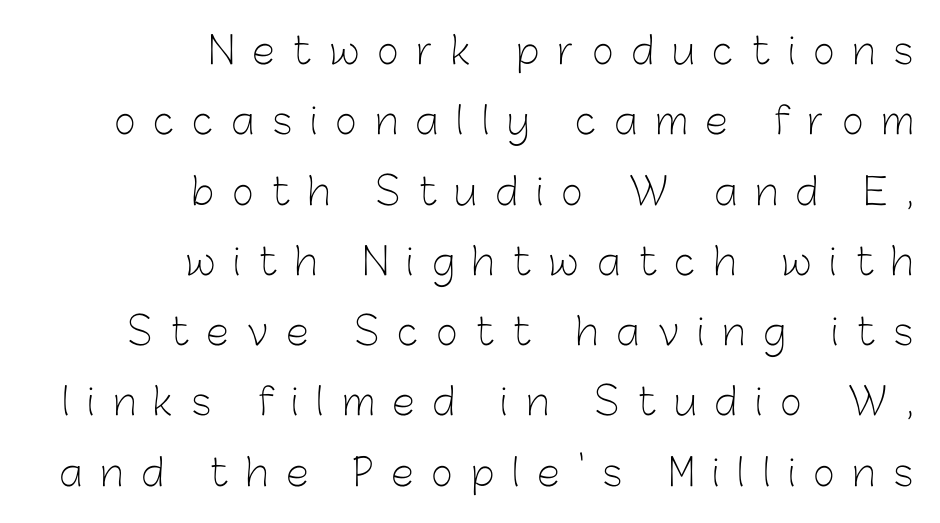
{"serif": "no", "italic": "no", "bold": "no", "weight": "light", "width": "normal", "stroke_contrast": "low", "x_height": "medium", "monospaced": "no", "underline": "no", "align": "right", "line_spacing": "loose", "line_spacing_ratio": 1.9, "letter_spacing": "wide", "letter_spacing_em": 0.49, "glyph_px": 37}
